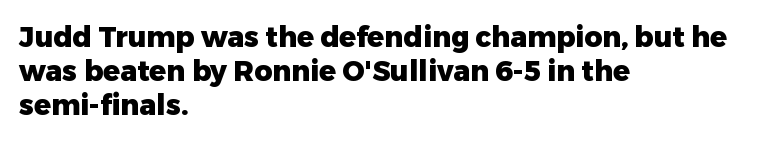
The passage shown is typed in a proportional face where columns would drift. What kind of face is this? One without serifs — a sans. Every letter is thick-stroked: bold, no question. The zone under the glyphs is completely vacant.
